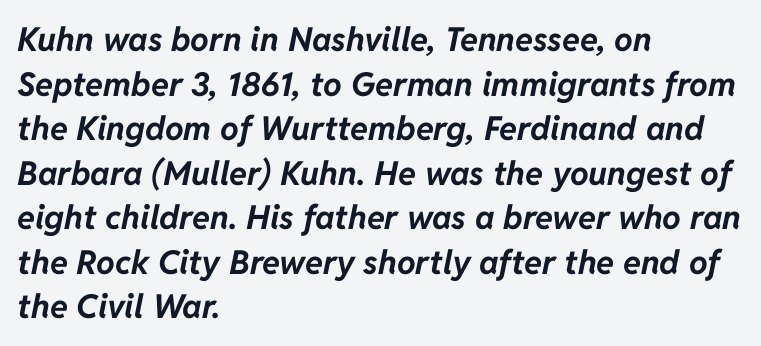
The image shows 33 px bold type, italic (leaning right); set left-aligned, normal line spacing (1.35x), normal letter spacing, not underlined; low stroke contrast and a medium x-height.
